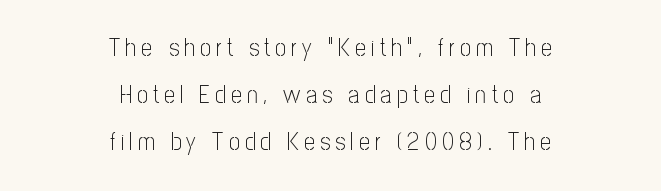
The rendering uses a large line-height, opening up the rows. If you folded the block vertically in half, each line would mirror itself in length. Compared with typical body copy, the letter spacing here is much looser. Stems here are at most as thick as an everyday book face. Anything drawn beneath the words? Only blank space.
